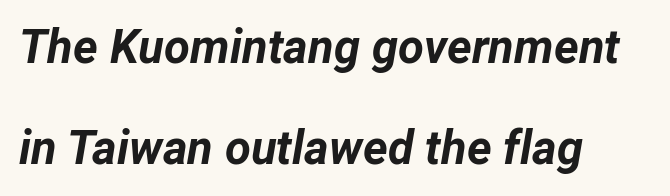
The image shows 47 px bold type, italic (leaning right); set left-aligned, loose line spacing (2.15x), normal letter spacing, not underlined; low stroke contrast and a medium x-height.
